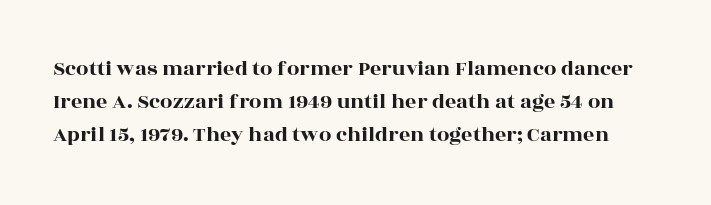
{"italic": "no", "underline": "no", "line_spacing": "normal", "line_spacing_ratio": 1.51, "letter_spacing": "normal", "letter_spacing_em": 0.0, "glyph_px": 22}
